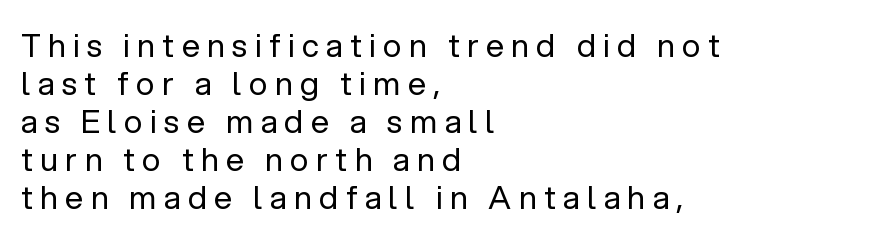
Q: Is the text bold? A: No.
Q: Is the text italic (slanted)? A: No, it is upright.
Q: Is the typeface a serif or a sans-serif typeface? A: Sans-serif.
Q: Is the text underlined? A: No.
Q: How is the paragraph aligned? A: Left-aligned.
Q: Is the spacing between letters normal or unusually wide? A: Unusually wide.
Q: Width (condensed, normal, or wide)? A: Normal.
Q: Stroke contrast? A: Low.
Q: x-height? A: Medium.
Q: Monospaced? A: No.
